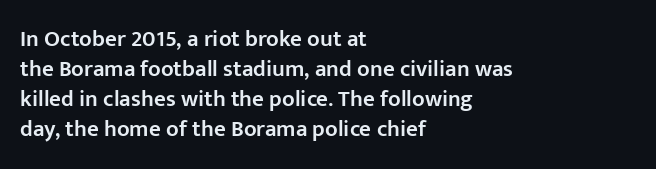
Q: Is the text bold? A: Semi-bold.
Q: Is the text italic (slanted)? A: No, it is upright.
Q: Is the text underlined? A: No.
Q: How is the paragraph aligned? A: Left-aligned.
Q: Is the spacing between letters normal or unusually wide? A: Normal.
Q: Is the spacing between lines tight, normal or loose? A: Normal.
